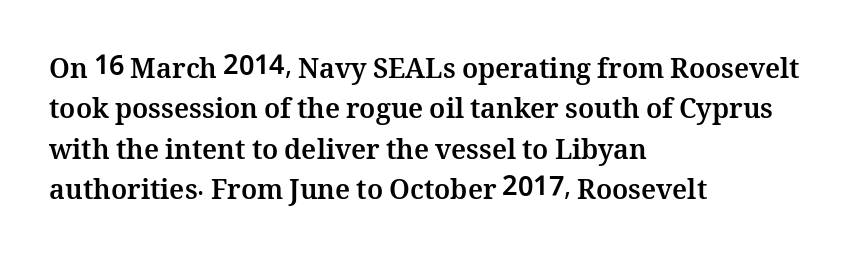
Q: Is the text bold? A: Yes.
Q: Is the text italic (slanted)? A: No, it is upright.
Q: Is the text underlined? A: No.
Q: How is the paragraph aligned? A: Left-aligned.
Q: Is the spacing between letters normal or unusually wide? A: Normal.
Q: Is the spacing between lines tight, normal or loose? A: Normal.
